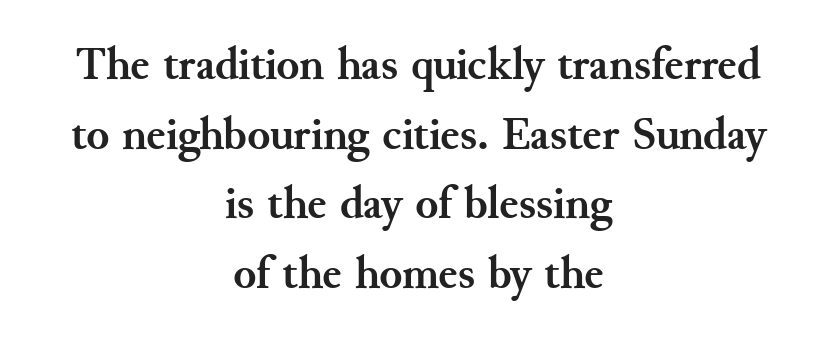
{"serif": "yes", "italic": "no", "bold": "yes", "weight": "semibold", "width": "normal", "stroke_contrast": "medium", "x_height": "small", "monospaced": "no", "underline": "no", "align": "center", "line_spacing": "normal", "line_spacing_ratio": 1.48, "letter_spacing": "normal", "letter_spacing_em": 0.0, "glyph_px": 47}
